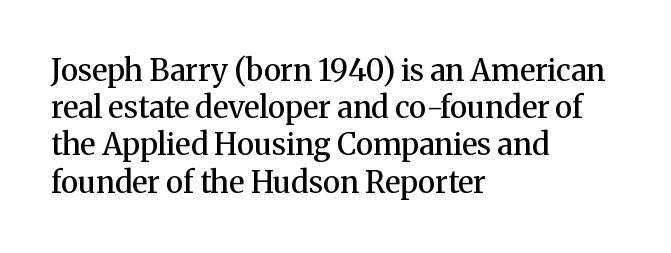
Q: Is the text bold? A: Semi-bold.
Q: Is the text italic (slanted)? A: No, it is upright.
Q: Is the typeface a serif or a sans-serif typeface? A: Serif.
Q: Is the text underlined? A: No.
Q: How is the paragraph aligned? A: Left-aligned.
Q: Is the spacing between letters normal or unusually wide? A: Normal.
Q: Width (condensed, normal, or wide)? A: Normal.
Q: Stroke contrast? A: Medium.
Q: x-height? A: Medium.
Q: Monospaced? A: No.
